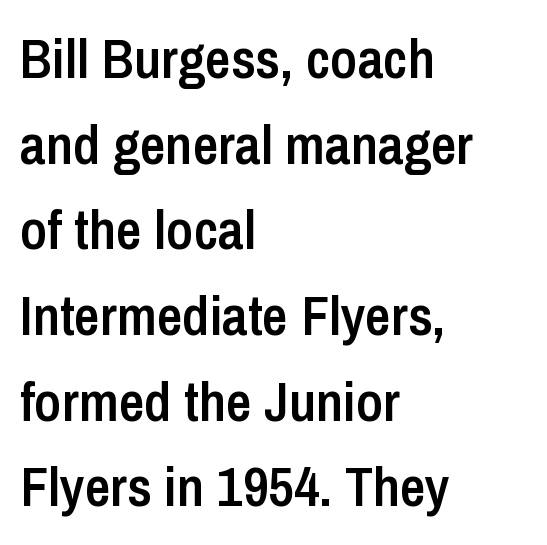
{"serif": "no", "italic": "no", "bold": "semi", "weight": "semibold", "width": "condensed", "stroke_contrast": "low", "x_height": "medium", "monospaced": "no", "underline": "no", "align": "left", "line_spacing": "normal", "line_spacing_ratio": 1.53, "letter_spacing": "normal", "letter_spacing_em": 0.0, "glyph_px": 56}
